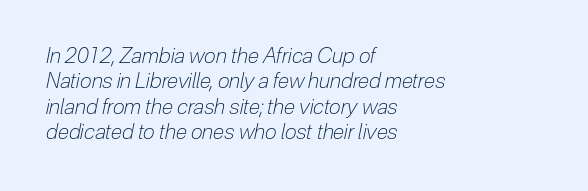
{"italic": "yes", "lean": "right", "slant_degrees": 12, "bold": "no", "underline": "no", "align": "left", "line_spacing_ratio": 1.21, "letter_spacing": "normal", "letter_spacing_em": 0.0, "glyph_px": 21}
